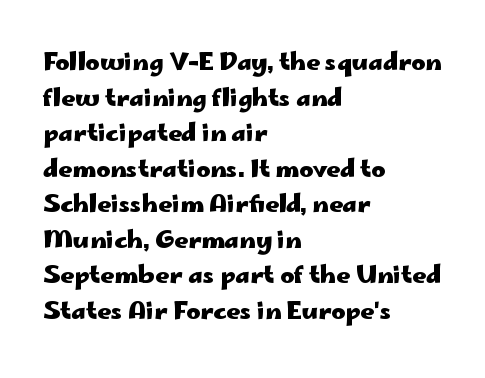
{"italic": "no", "bold": "yes", "underline": "no", "align": "left", "line_spacing": "normal", "line_spacing_ratio": 1.48, "letter_spacing": "normal", "letter_spacing_em": 0.0, "glyph_px": 24}
